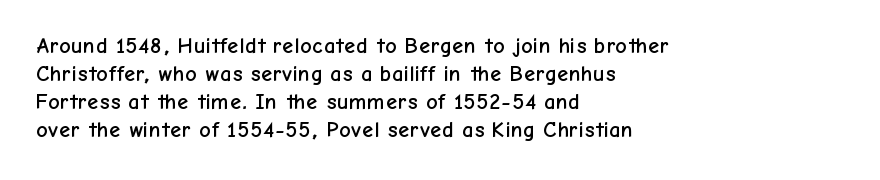
{"italic": "no", "underline": "no", "align": "left", "line_spacing": "normal", "line_spacing_ratio": 1.28, "letter_spacing": "normal", "letter_spacing_em": 0.0, "glyph_px": 22}
